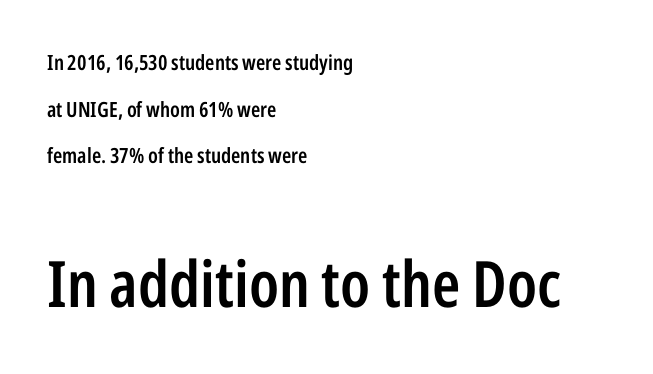
I'd describe the lettering as semibold — firm but not a full bold. Leading is clearly above the norm, producing a sparse column. The lines are quadded left. A roman cut, with each character standing at attention. What kind of face is this? One without serifs — a sans.
